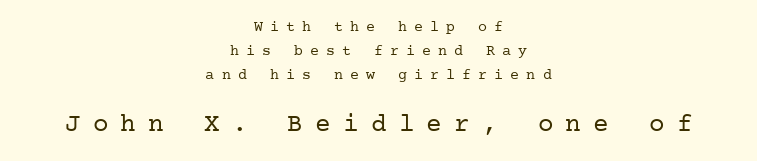
{"italic": "no", "bold": "no", "underline": "no", "align": "center", "line_spacing": "normal", "line_spacing_ratio": 1.59, "letter_spacing": "wide", "letter_spacing_em": 0.47, "larger_block": "second", "size_ratio": 1.73, "glyph_px": 26}
